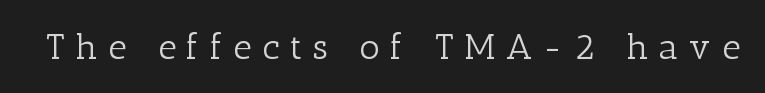
{"serif": "yes", "italic": "no", "bold": "no", "weight": "light", "width": "normal", "stroke_contrast": "low", "x_height": "medium", "monospaced": "no", "underline": "no", "letter_spacing": "wide", "letter_spacing_em": 0.29, "glyph_px": 36}
